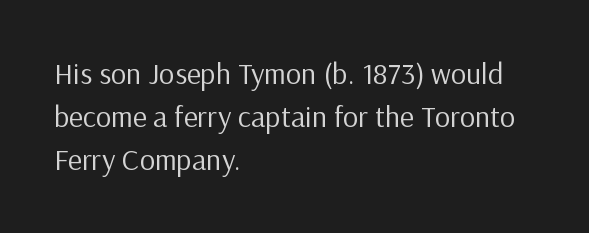
{"serif": "no", "italic": "no", "bold": "no", "weight": "regular", "width": "normal", "stroke_contrast": "low", "x_height": "medium", "monospaced": "no", "underline": "no", "align": "left", "line_spacing": "normal", "line_spacing_ratio": 1.44, "letter_spacing": "normal", "letter_spacing_em": 0.0, "glyph_px": 30}
